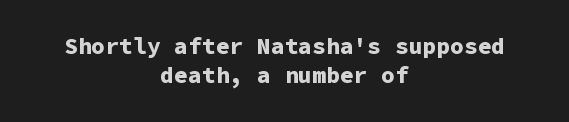
Q: Is the text bold? A: Yes.
Q: Is the text italic (slanted)? A: No, it is upright.
Q: Is the text underlined? A: No.
Q: How is the paragraph aligned? A: Centered.
Q: Is the spacing between letters normal or unusually wide? A: Normal.
Q: Is the spacing between lines tight, normal or loose? A: Normal.
